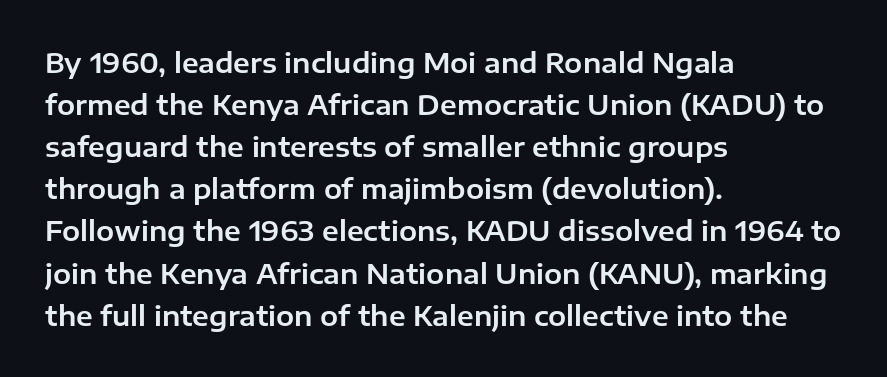
{"italic": "no", "underline": "no", "align": "left", "line_spacing": "normal", "line_spacing_ratio": 1.56, "letter_spacing": "normal", "letter_spacing_em": 0.0, "glyph_px": 27}
